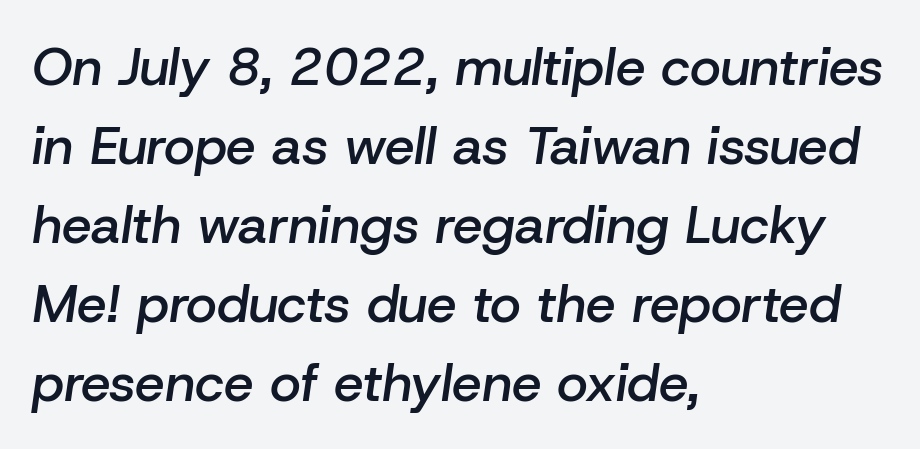
Q: Is the text bold? A: Semi-bold.
Q: Is the text italic (slanted)? A: Yes, it leans right by about 8 degrees.
Q: Is the text underlined? A: No.
Q: How is the paragraph aligned? A: Left-aligned.
Q: Is the spacing between letters normal or unusually wide? A: Normal.
Q: Is the spacing between lines tight, normal or loose? A: Normal.
Q: Width (condensed, normal, or wide)? A: Normal.
Q: Stroke contrast? A: Low.
Q: x-height? A: Medium.
Q: Monospaced? A: No.
